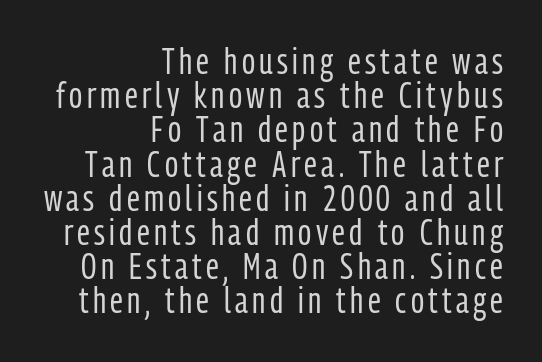
Q: Is the text bold? A: No.
Q: Is the text italic (slanted)? A: No, it is upright.
Q: Is the typeface a serif or a sans-serif typeface? A: Sans-serif.
Q: Is the text underlined? A: No.
Q: How is the paragraph aligned? A: Right-aligned.
Q: Is the spacing between lines tight, normal or loose? A: Tight.
Q: Width (condensed, normal, or wide)? A: Condensed.
Q: Stroke contrast? A: Low.
Q: x-height? A: Medium.
Q: Monospaced? A: No.
